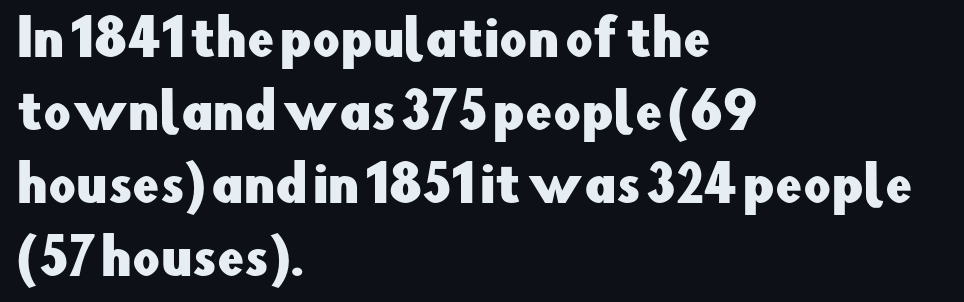
The image shows 48 px sans-serif type, upright; set left-aligned, normal line spacing (1.52x), normal letter spacing, not underlined; low stroke contrast and a small x-height.
